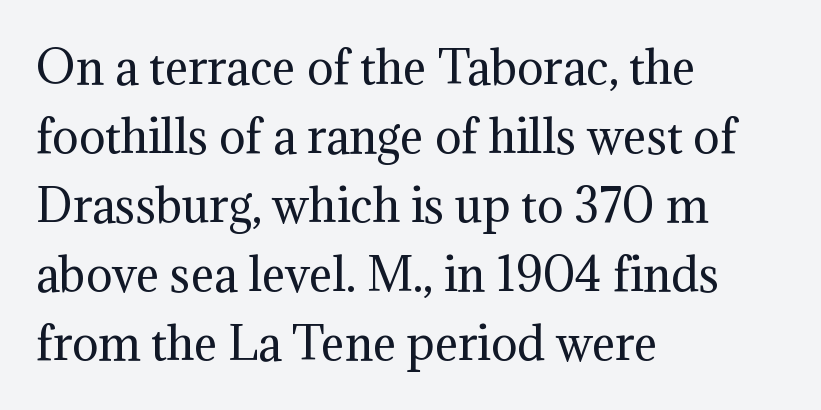
The leading is moderate, giving the passage an even texture. These lines are set flush left with a ragged right edge. Do the characters align in a grid? No, the font is proportional. Bare-footed words on every line. Ordinary non-slanted type is in use.
